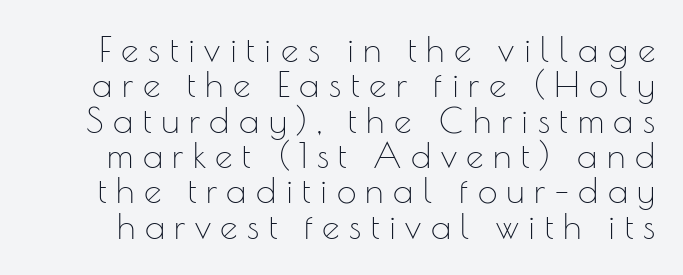
{"serif": "no", "italic": "no", "bold": "no", "weight": "thin", "width": "normal", "stroke_contrast": "low", "x_height": "small", "monospaced": "no", "underline": "no", "line_spacing": "tight", "line_spacing_ratio": 1.01, "letter_spacing": "wide", "letter_spacing_em": 0.27, "glyph_px": 35}
